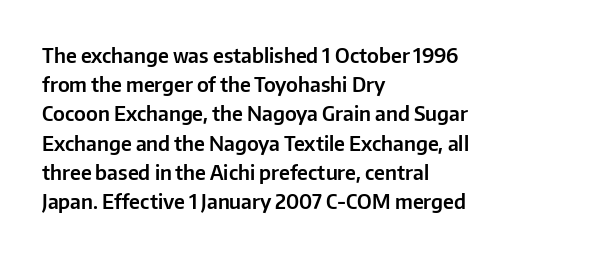
A bare baseline throughout the passage. Tracking value appears to be zero — textbook default spacing. The lettering holds an erect, upright posture throughout. The lines in this sample share a left origin and differ only in where they stop.
